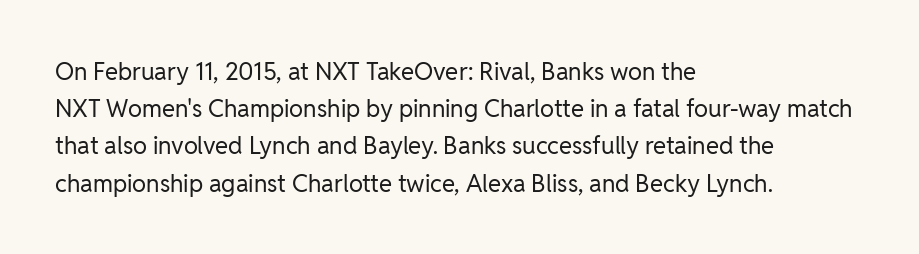
Q: Is the text bold? A: No.
Q: Is the text italic (slanted)? A: No, it is upright.
Q: Is the text underlined? A: No.
Q: How is the paragraph aligned? A: Left-aligned.
Q: Is the spacing between letters normal or unusually wide? A: Normal.
Q: Is the spacing between lines tight, normal or loose? A: Normal.
